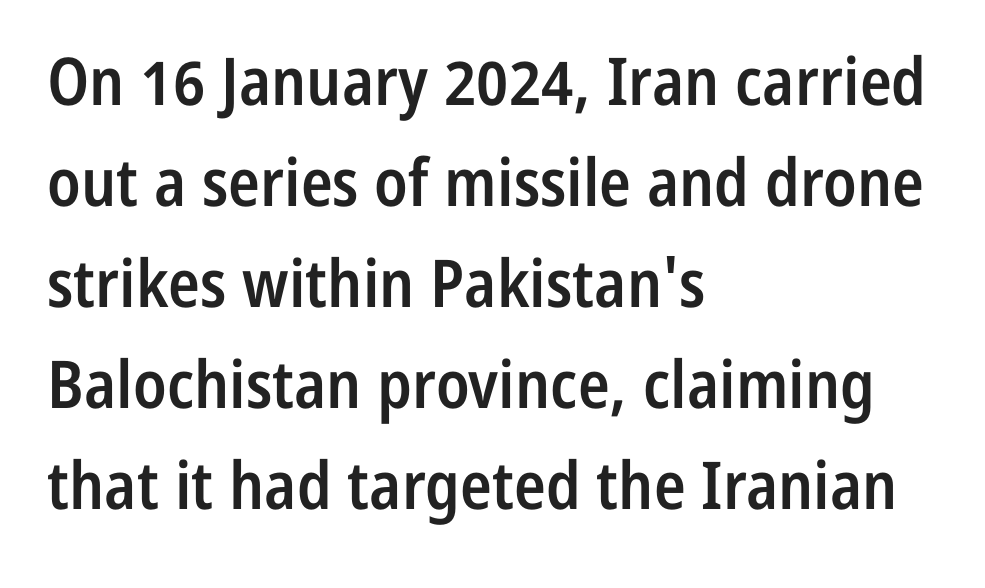
The passage is arranged the way most books set body copy — flush left. Serif or sans? Sans — the stroke terminals are bare. Lines of text with bare space underneath. This is moderately heavy type, rendered in semibold. Vertical spacing — default. It's the straight-up-and-down kind of type.
